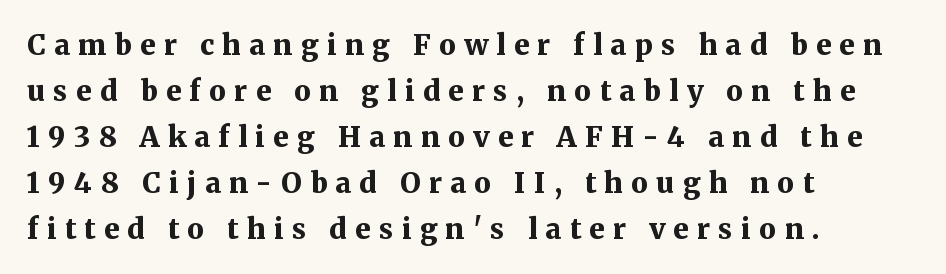
Set as a true bold cut, around the 700 mark. The rendering uses natural spacing where letterforms have individual widths. Beneath every word, the page is bare. Spacing between characters has been opened up far beyond the box default.
